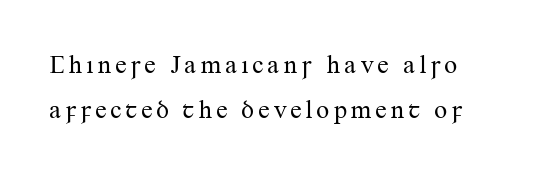
Q: Is the text bold? A: No.
Q: Is the text italic (slanted)? A: No, it is upright.
Q: Is the text underlined? A: No.
